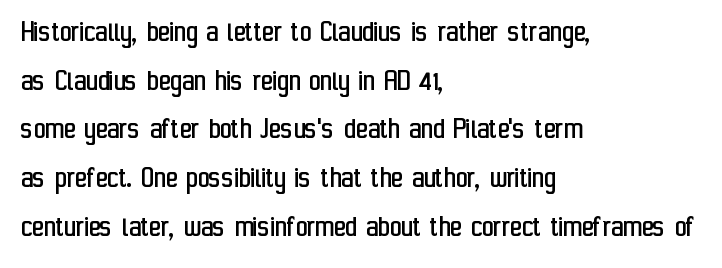
Q: Is the text bold? A: No.
Q: Is the text italic (slanted)? A: No, it is upright.
Q: Is the typeface a serif or a sans-serif typeface? A: Sans-serif.
Q: Is the text underlined? A: No.
Q: How is the paragraph aligned? A: Left-aligned.
Q: Is the spacing between letters normal or unusually wide? A: Normal.
Q: Is the spacing between lines tight, normal or loose? A: Normal.
Q: Width (condensed, normal, or wide)? A: Condensed.
Q: Stroke contrast? A: Low.
Q: x-height? A: Medium.
Q: Monospaced? A: No.
